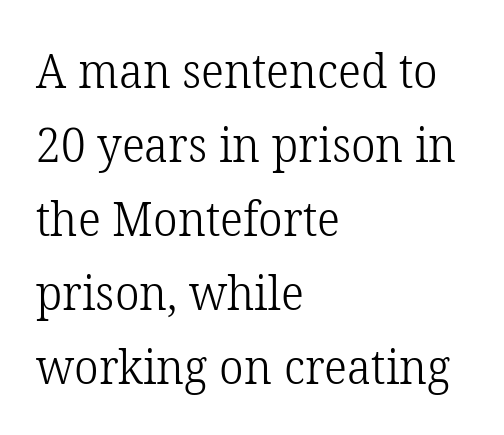
Are there feet on the stems? There are — it's a serif. The block of text has a typical density, with ordinary space between rows. You can tell it's not italic because the verticals are truly vertical. The compositor pushed each line to the left boundary. A clean baseline with only descenders dipping below it. Weight: regular or lighter.
